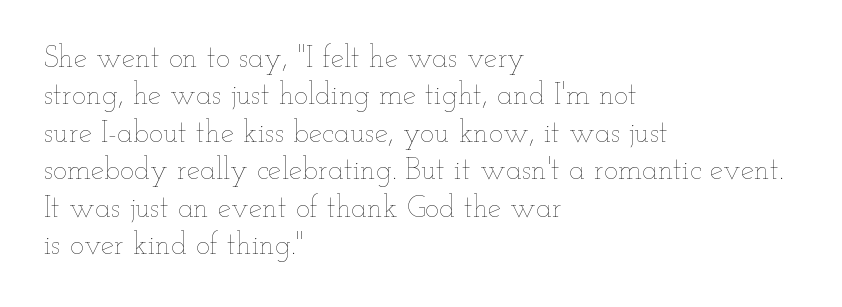
Q: Is the text bold? A: No.
Q: Is the text italic (slanted)? A: No, it is upright.
Q: Is the text underlined? A: No.
Q: How is the paragraph aligned? A: Left-aligned.
Q: Is the spacing between letters normal or unusually wide? A: Normal.
Q: Is the spacing between lines tight, normal or loose? A: Normal.
Q: Width (condensed, normal, or wide)? A: Wide.
Q: Stroke contrast? A: Low.
Q: x-height? A: Small.
Q: Monospaced? A: No.
